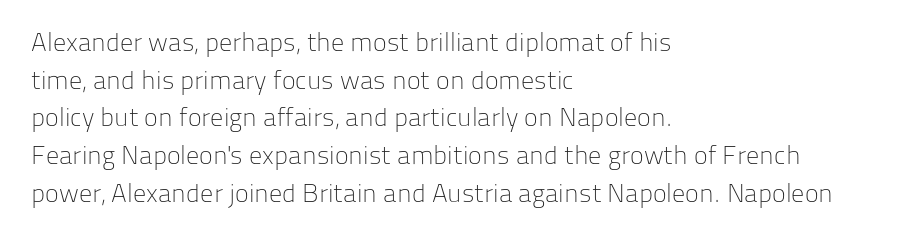
Q: Is the text bold? A: No.
Q: Is the text italic (slanted)? A: No, it is upright.
Q: Is the text underlined? A: No.
Q: How is the paragraph aligned? A: Left-aligned.
Q: Is the spacing between letters normal or unusually wide? A: Normal.
Q: Is the spacing between lines tight, normal or loose? A: Normal.
